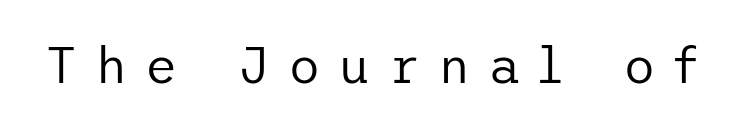
The image shows 50 px regular-weight sans-serif type, upright; set unusually wide letter spacing (+0.35 em), not underlined; low stroke contrast and a medium x-height.
